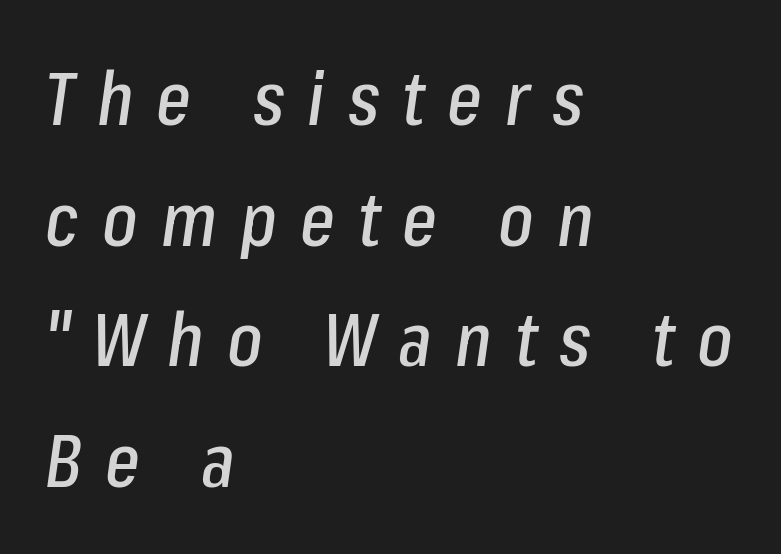
Q: Is the text italic (slanted)? A: Yes, it leans right by about 8 degrees.
Q: Is the text underlined? A: No.
Q: How is the paragraph aligned? A: Left-aligned.
Q: Is the spacing between letters normal or unusually wide? A: Unusually wide.
Q: Is the spacing between lines tight, normal or loose? A: Normal.
Q: Width (condensed, normal, or wide)? A: Condensed.
Q: Stroke contrast? A: Low.
Q: x-height? A: Medium.
Q: Monospaced? A: No.
